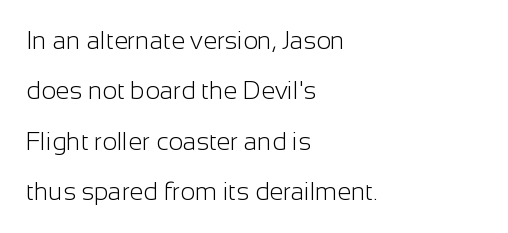
{"italic": "no", "bold": "no", "underline": "no", "align": "left", "line_spacing": "loose", "line_spacing_ratio": 2.02, "letter_spacing": "normal", "letter_spacing_em": 0.0, "glyph_px": 25}
